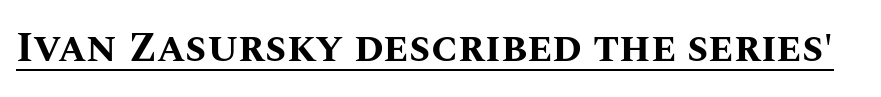
The image shows 42 px bold type, upright; set normal letter spacing, underlined; medium stroke contrast and a large x-height.
